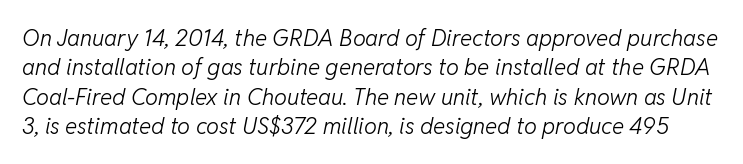
{"italic": "yes", "lean": "right", "slant_degrees": 11, "bold": "no", "underline": "no", "line_spacing": "normal", "line_spacing_ratio": 1.28, "letter_spacing": "normal", "letter_spacing_em": 0.0, "glyph_px": 23}
